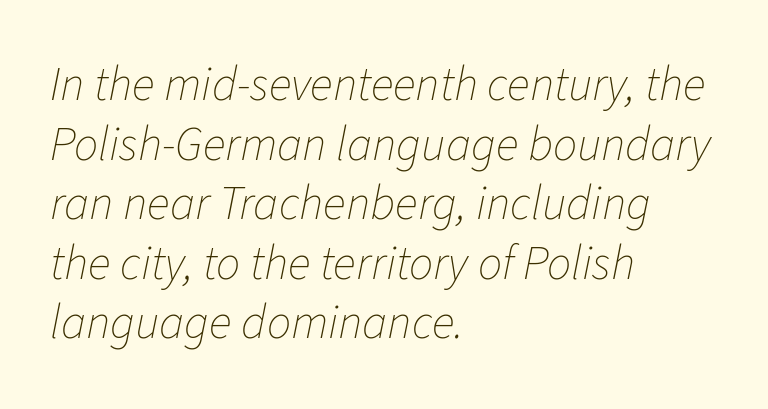
Q: Is the text bold? A: No.
Q: Is the text italic (slanted)? A: Yes, it leans right by about 11 degrees.
Q: Is the text underlined? A: No.
Q: How is the paragraph aligned? A: Left-aligned.
Q: Is the spacing between letters normal or unusually wide? A: Normal.
Q: Width (condensed, normal, or wide)? A: Normal.
Q: Stroke contrast? A: Low.
Q: x-height? A: Medium.
Q: Monospaced? A: No.
